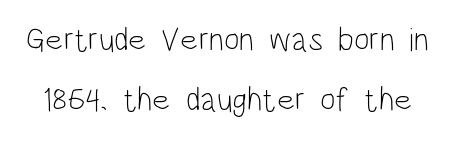
No extra ink here — the face is not bold. Think of a printed novel: that variable character pitch is what you see here. No extra tracking has been applied to these lines. Nope, not italic — everything's standing straight. Serif or sans? Sans — the stroke terminals are bare.
